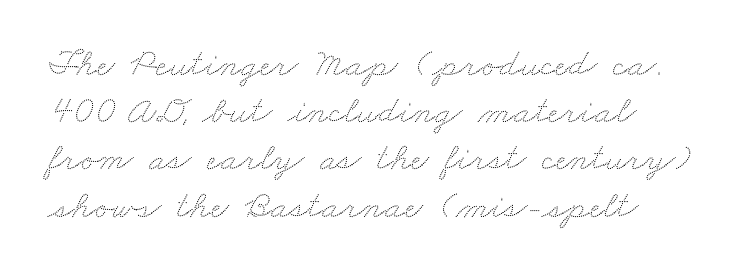
The image shows 39 px wide type; set line spacing 1.21x, normal letter spacing, not underlined; low stroke contrast and a small x-height.
